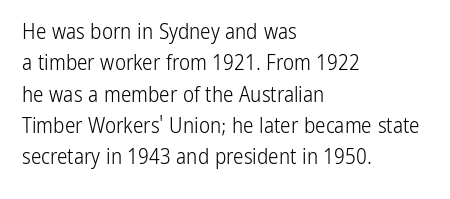
{"italic": "no", "bold": "no", "underline": "no", "align": "left", "line_spacing": "normal", "line_spacing_ratio": 1.49, "letter_spacing": "normal", "letter_spacing_em": 0.0, "glyph_px": 21}
